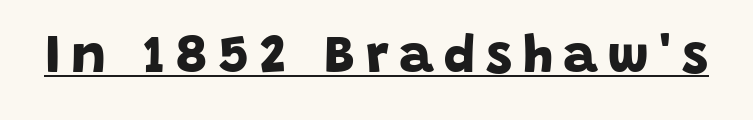
{"serif": "no", "bold": "yes", "weight": "bold", "width": "normal", "stroke_contrast": "low", "x_height": "large", "monospaced": "no", "underline": "yes", "letter_spacing": "wide", "letter_spacing_em": 0.2, "glyph_px": 53}
